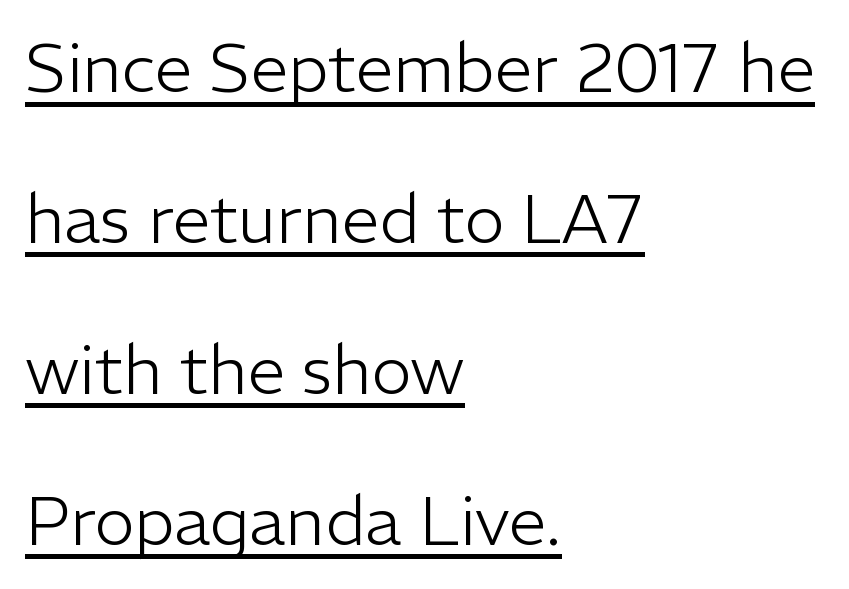
Proportional: the letters do not fall into vertical columns. The axis of the letterforms is exactly vertical. The type family on display is of the sans-serif kind. Line beginnings align vertically; line endings do not.
